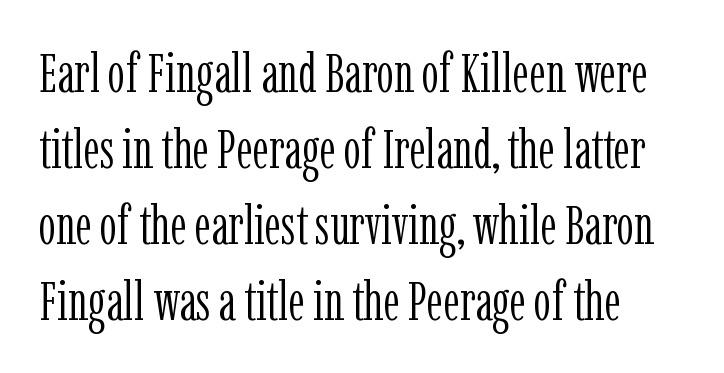
{"serif": "yes", "italic": "no", "bold": "no", "weight": "light", "width": "condensed", "stroke_contrast": "low", "x_height": "medium", "monospaced": "no", "underline": "no", "line_spacing": "normal", "line_spacing_ratio": 1.38, "letter_spacing": "normal", "letter_spacing_em": 0.0, "glyph_px": 55}
